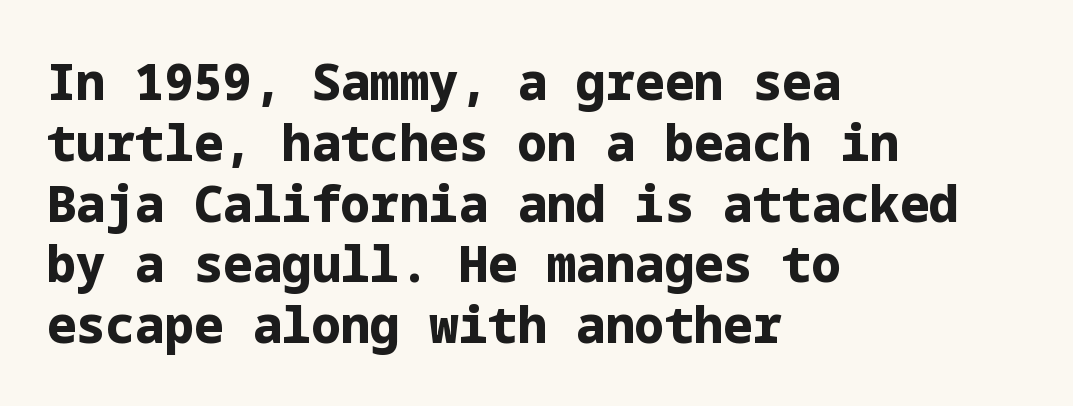
Q: Is the text bold? A: Yes.
Q: Is the text italic (slanted)? A: No, it is upright.
Q: Is the typeface a serif or a sans-serif typeface? A: Sans-serif.
Q: Is the text underlined? A: No.
Q: How is the paragraph aligned? A: Left-aligned.
Q: Is the spacing between letters normal or unusually wide? A: Normal.
Q: Width (condensed, normal, or wide)? A: Normal.
Q: Stroke contrast? A: Low.
Q: x-height? A: Medium.
